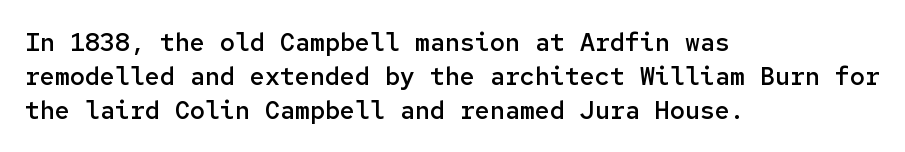
Do the letters lean? They stand straight. Set as a demibold, roughly 600 on the weight scale. Interline gaps are of average width in this sample. Has an underline been added? It has not. In CSS terms this would be text-align: left. The passage shown has conventional tracking throughout.
